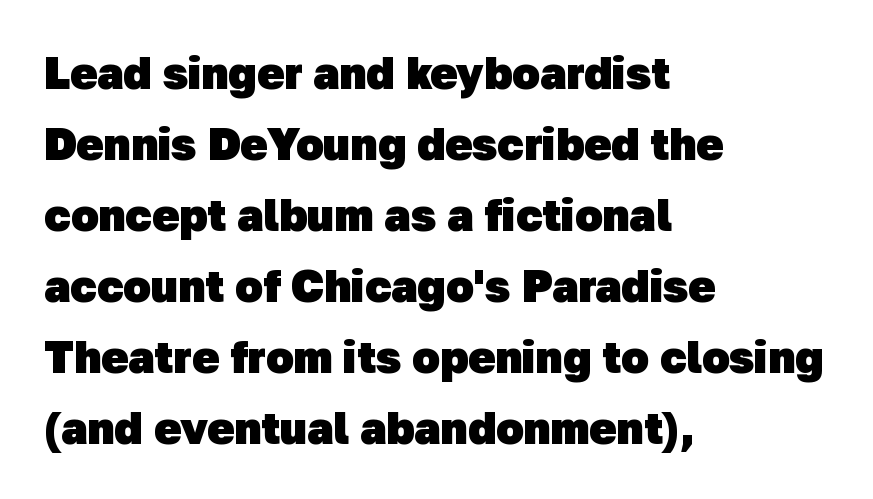
Q: Is the text bold? A: Yes.
Q: Is the typeface a serif or a sans-serif typeface? A: Sans-serif.
Q: Is the text underlined? A: No.
Q: How is the paragraph aligned? A: Left-aligned.
Q: Is the spacing between letters normal or unusually wide? A: Normal.
Q: Is the spacing between lines tight, normal or loose? A: Normal.
Q: Width (condensed, normal, or wide)? A: Normal.
Q: Stroke contrast? A: Low.
Q: x-height? A: Medium.
Q: Monospaced? A: No.
